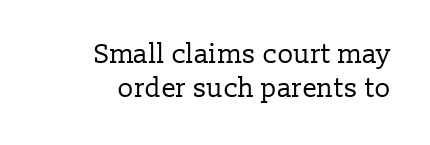
{"italic": "no", "bold": "no", "underline": "no", "align": "right", "line_spacing": "normal", "line_spacing_ratio": 1.27, "letter_spacing": "normal", "letter_spacing_em": 0.0, "glyph_px": 27}
